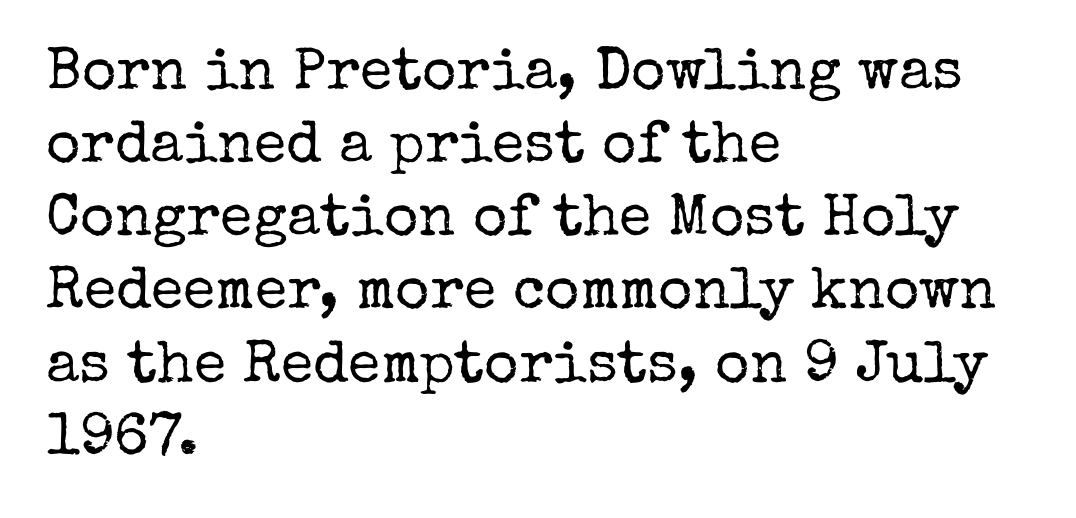
{"serif": "yes", "italic": "no", "bold": "no", "weight": "regular", "width": "normal", "stroke_contrast": "low", "x_height": "medium", "monospaced": "no", "underline": "no", "align": "left", "line_spacing_ratio": 1.24, "letter_spacing": "normal", "letter_spacing_em": 0.0, "glyph_px": 59}
